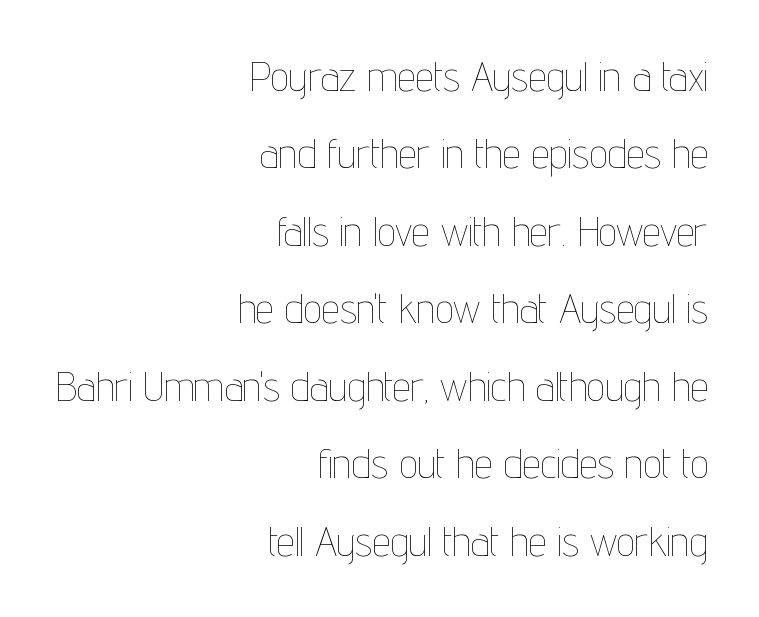
Q: Is the text bold? A: No.
Q: Is the text italic (slanted)? A: No, it is upright.
Q: Is the text underlined? A: No.
Q: How is the paragraph aligned? A: Right-aligned.
Q: Is the spacing between letters normal or unusually wide? A: Normal.
Q: Width (condensed, normal, or wide)? A: Condensed.
Q: Stroke contrast? A: Low.
Q: x-height? A: Medium.
Q: Monospaced? A: No.
